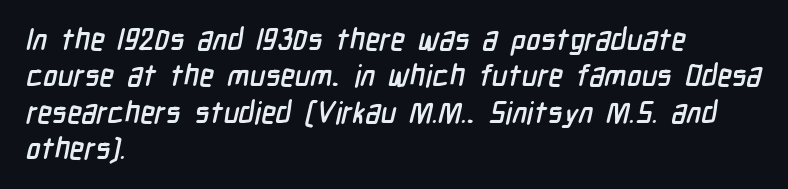
Q: Is the typeface a serif or a sans-serif typeface? A: Sans-serif.
Q: Is the text underlined? A: No.
Q: How is the paragraph aligned? A: Left-aligned.
Q: Is the spacing between letters normal or unusually wide? A: Normal.
Q: Width (condensed, normal, or wide)? A: Condensed.
Q: Stroke contrast? A: Low.
Q: x-height? A: Medium.
Q: Monospaced? A: No.
